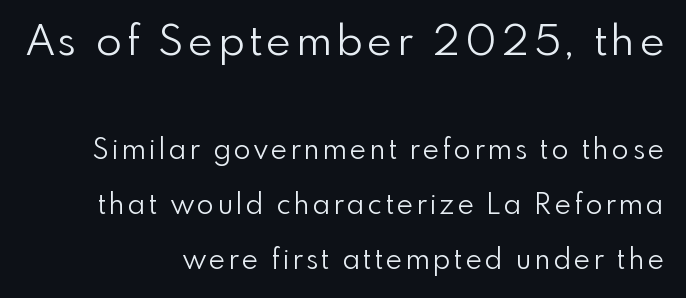
The image shows 42 px light sans-serif type, upright; set right-aligned, loose line spacing (1.95x), not underlined; the first (top) block is 1.5x larger; low stroke contrast and a small x-height.
